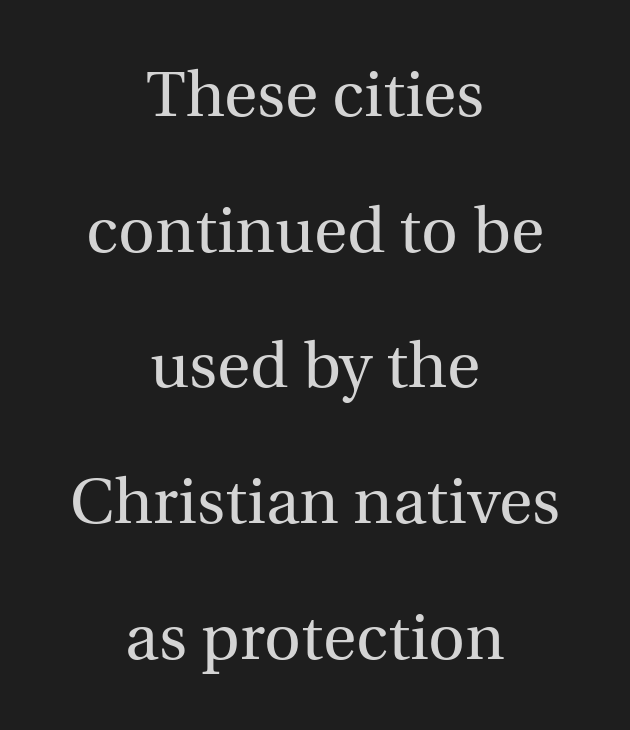
The image shows 64 px regular-weight serif type, upright; set centered, loose line spacing (2.12x), normal letter spacing, not underlined; a medium x-height.
